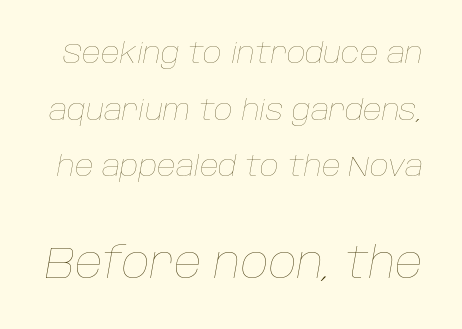
Q: Is the text bold? A: No.
Q: Is the text italic (slanted)? A: Yes, it leans right by about 10 degrees.
Q: Is the text underlined? A: No.
Q: Is the spacing between letters normal or unusually wide? A: Normal.
Q: Is the spacing between lines tight, normal or loose? A: Loose.
Q: Which block of text is set in a larger size, the first (top) or the second (bottom)? A: The second (bottom) one.
Q: Width (condensed, normal, or wide)? A: Normal.
Q: Stroke contrast? A: Low.
Q: x-height? A: Large.
Q: Monospaced? A: No.
